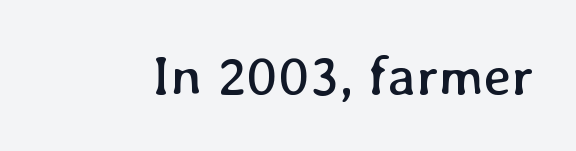
{"italic": "no", "bold": "no", "weight": "regular", "width": "normal", "stroke_contrast": "low", "x_height": "medium", "monospaced": "no", "underline": "no", "letter_spacing": "normal", "letter_spacing_em": 0.0, "glyph_px": 55}
